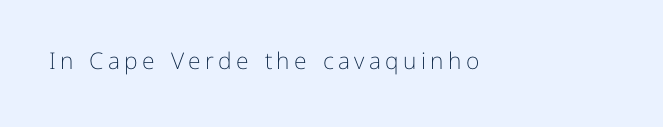
Honestly, there is no underline to notice here at all. This is roman type, the default non-slanted kind. Weight: not bold — regular or lighter.
